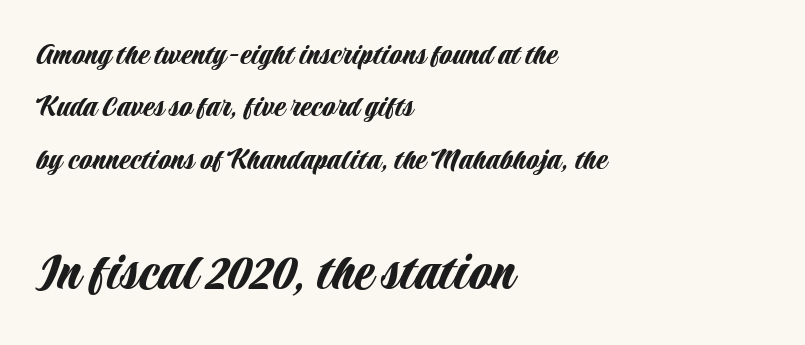
The image shows 58 px condensed sans-serif type; set left-aligned, normal line spacing (1.59x), normal letter spacing, not underlined; the second (bottom) block is 1.76x larger; low stroke contrast and a large x-height.
